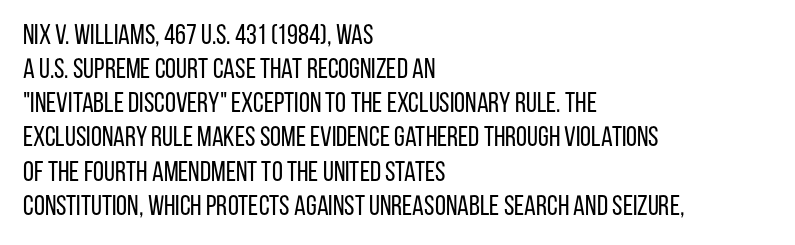
Q: Is the text bold? A: No.
Q: Is the text italic (slanted)? A: No, it is upright.
Q: Is the typeface a serif or a sans-serif typeface? A: Sans-serif.
Q: Is the text underlined? A: No.
Q: How is the paragraph aligned? A: Left-aligned.
Q: Is the spacing between letters normal or unusually wide? A: Normal.
Q: Width (condensed, normal, or wide)? A: Condensed.
Q: Stroke contrast? A: Low.
Q: x-height? A: Large.
Q: Monospaced? A: No.
